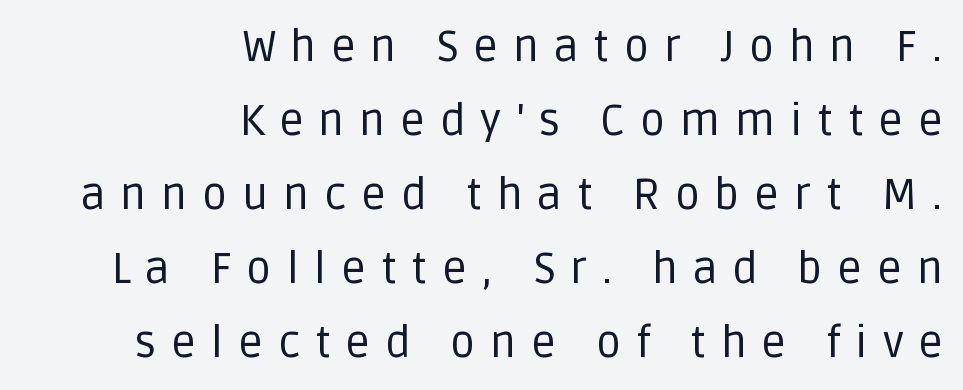
{"serif": "no", "italic": "no", "bold": "no", "weight": "regular", "width": "normal", "stroke_contrast": "low", "x_height": "large", "monospaced": "no", "underline": "no", "align": "right", "line_spacing": "normal", "line_spacing_ratio": 1.68, "letter_spacing": "wide", "letter_spacing_em": 0.33, "glyph_px": 44}
